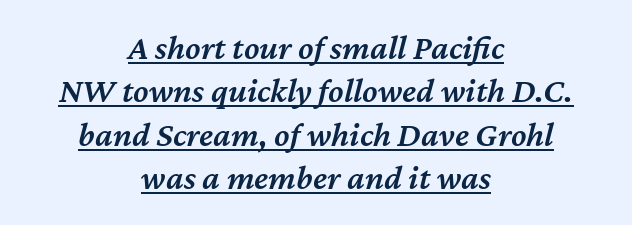
{"italic": "yes", "lean": "right", "slant_degrees": 12, "bold": "semi", "weight": "semibold", "width": "normal", "stroke_contrast": "medium", "x_height": "medium", "monospaced": "no", "underline": "yes", "align": "center", "line_spacing_ratio": 1.24, "letter_spacing": "normal", "letter_spacing_em": 0.0, "glyph_px": 35}
